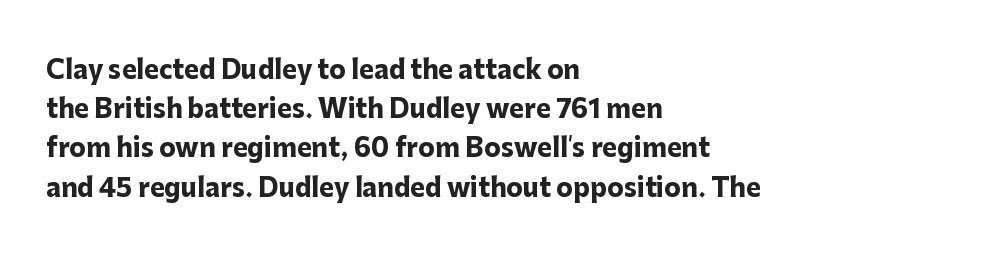
There is no visible air inserted between adjacent glyphs. This sample is left-justified, so line endings fall wherever the words run out. Normally led — the rows are evenly, conventionally spaced. The lettering holds an erect, upright posture throughout.
